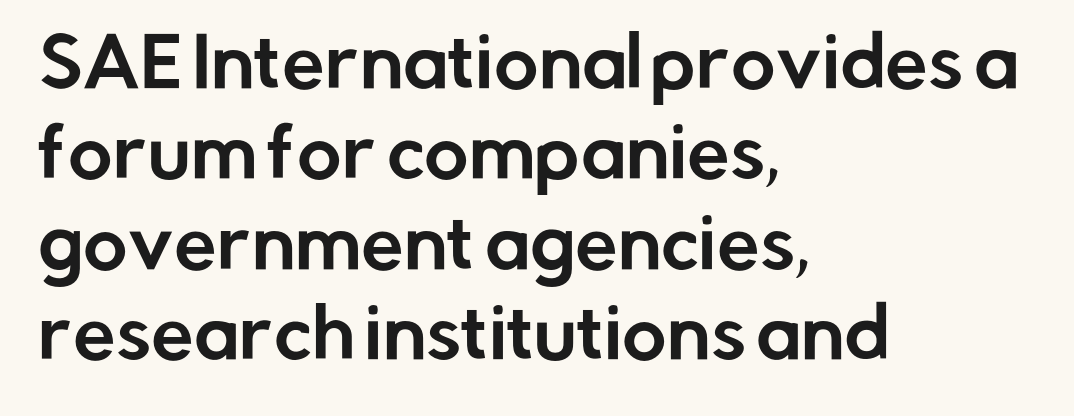
If you drew a ruler down the left edge, every line would touch it. Does the leading feel generous? No, just average. Is this a fixed-width face? No — the glyphs have proportional, varying widths. Only glyphs here, with clear space below each row.
